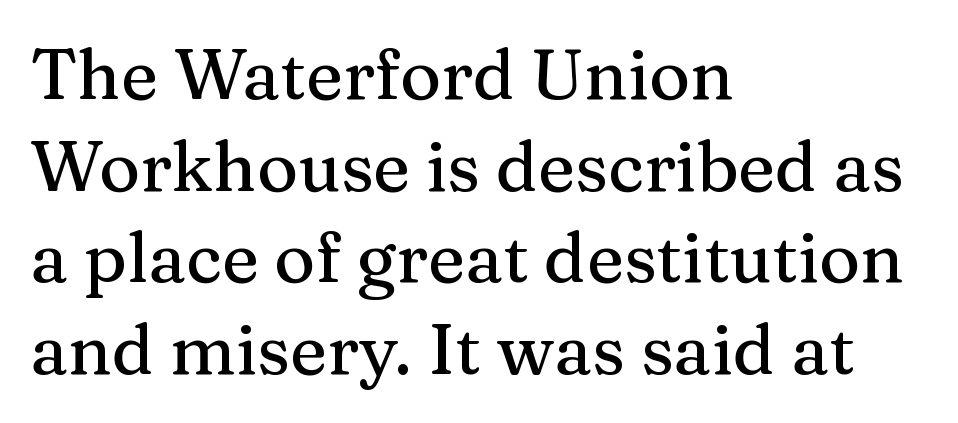
{"serif": "yes", "italic": "no", "width": "normal", "stroke_contrast": "medium", "x_height": "medium", "monospaced": "no", "underline": "no", "align": "left", "line_spacing": "normal", "line_spacing_ratio": 1.31, "letter_spacing": "normal", "letter_spacing_em": 0.0, "glyph_px": 70}
